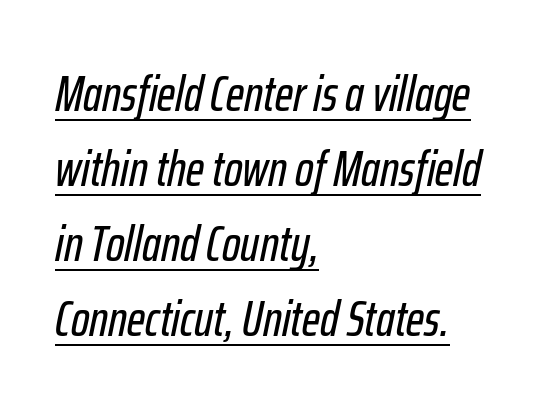
{"italic": "yes", "lean": "right", "slant_degrees": 12, "width": "condensed", "stroke_contrast": "low", "x_height": "medium", "monospaced": "no", "underline": "yes", "align": "left", "line_spacing": "normal", "line_spacing_ratio": 1.53, "letter_spacing": "normal", "letter_spacing_em": 0.0, "glyph_px": 49}
